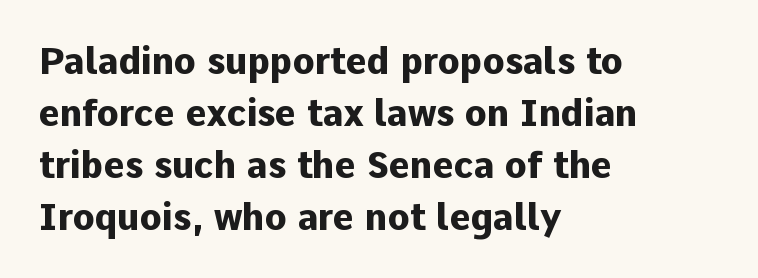
Q: Is the text bold? A: Yes.
Q: Is the text italic (slanted)? A: No, it is upright.
Q: Is the typeface a serif or a sans-serif typeface? A: Sans-serif.
Q: Is the text underlined? A: No.
Q: How is the paragraph aligned? A: Left-aligned.
Q: Is the spacing between letters normal or unusually wide? A: Normal.
Q: Is the spacing between lines tight, normal or loose? A: Normal.
Q: Width (condensed, normal, or wide)? A: Normal.
Q: Stroke contrast? A: Low.
Q: x-height? A: Medium.
Q: Monospaced? A: No.
